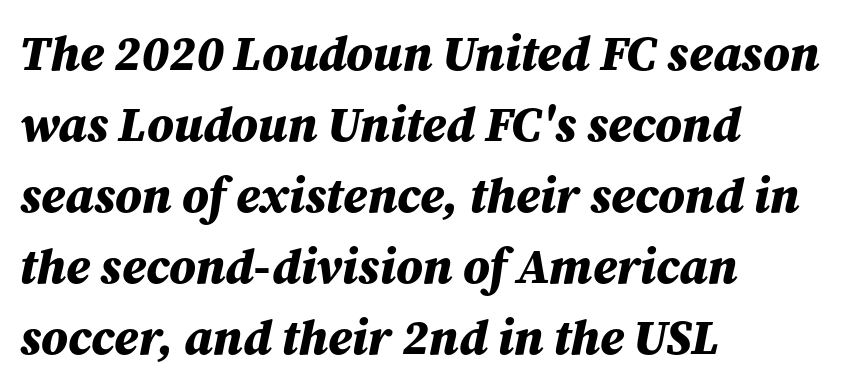
Q: Is the text bold? A: Yes.
Q: Is the text italic (slanted)? A: Yes, it leans right by about 12 degrees.
Q: Is the text underlined? A: No.
Q: How is the paragraph aligned? A: Left-aligned.
Q: Is the spacing between letters normal or unusually wide? A: Normal.
Q: Is the spacing between lines tight, normal or loose? A: Normal.
Q: Width (condensed, normal, or wide)? A: Normal.
Q: Stroke contrast? A: Medium.
Q: x-height? A: Medium.
Q: Monospaced? A: No.
